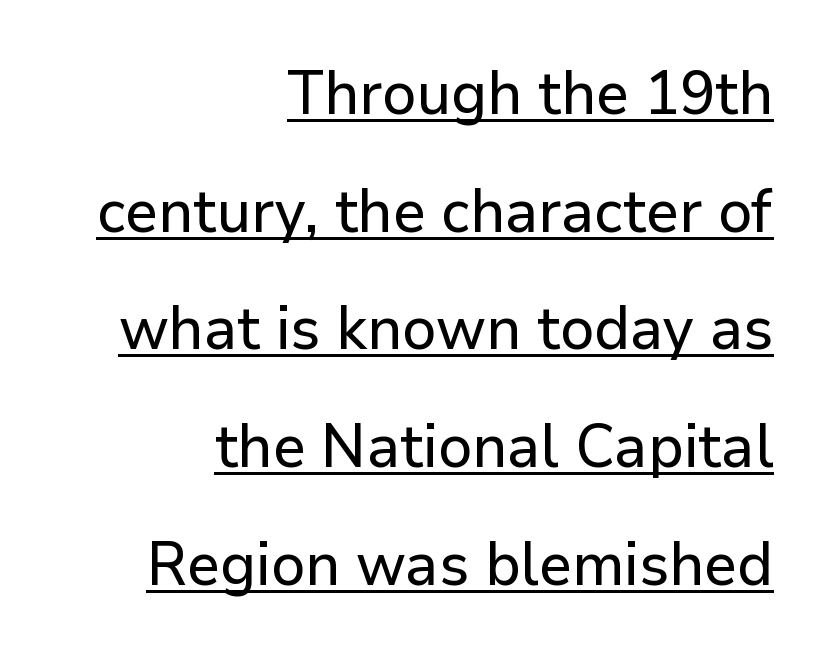
{"serif": "no", "italic": "no", "width": "normal", "stroke_contrast": "low", "x_height": "medium", "monospaced": "no", "underline": "yes", "align": "right", "line_spacing": "loose", "line_spacing_ratio": 1.93, "letter_spacing": "normal", "letter_spacing_em": 0.0, "glyph_px": 61}
